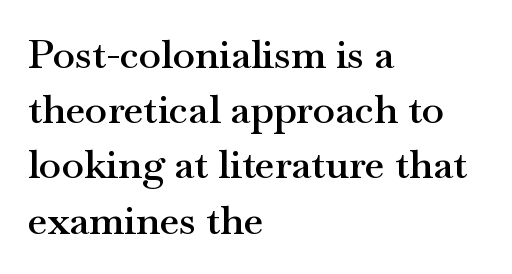
The image shows 40 px semibold, wide serif type, upright; set left-aligned, normal line spacing (1.38x), normal letter spacing, not underlined; medium stroke contrast and a small x-height.
